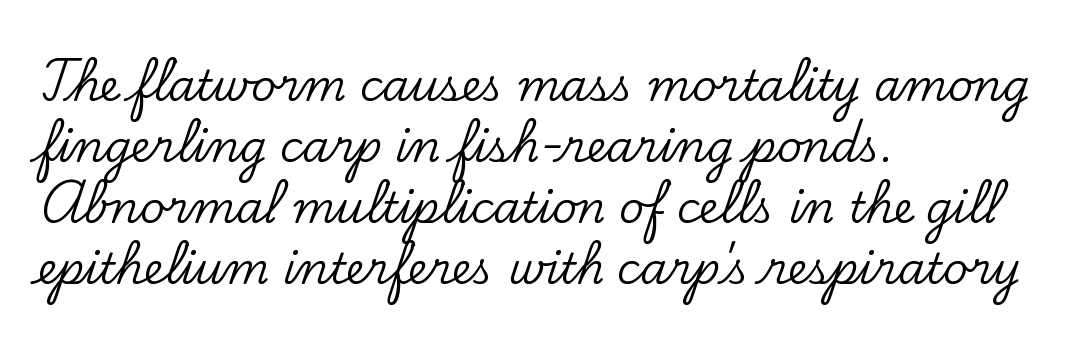
Q: Is the text italic (slanted)? A: Yes.
Q: Is the typeface a serif or a sans-serif typeface? A: Serif.
Q: Is the text underlined? A: No.
Q: How is the paragraph aligned? A: Left-aligned.
Q: Is the spacing between letters normal or unusually wide? A: Normal.
Q: Is the spacing between lines tight, normal or loose? A: Normal.
Q: Width (condensed, normal, or wide)? A: Normal.
Q: Stroke contrast? A: Low.
Q: x-height? A: Small.
Q: Monospaced? A: No.
